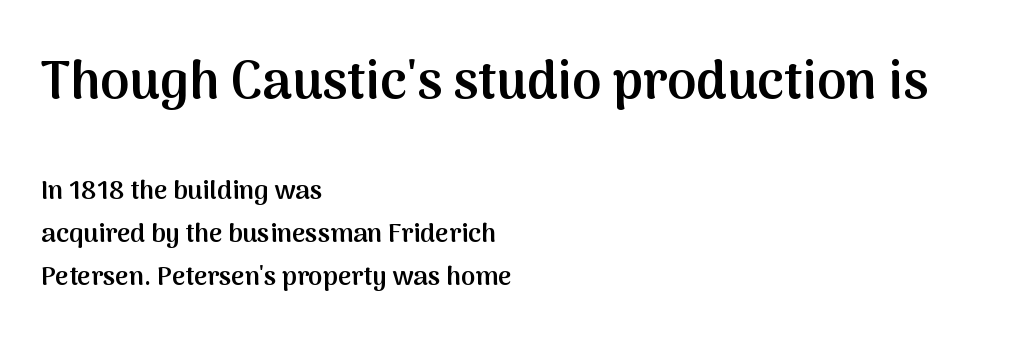
The face used here appears at its bigger size in the upper chunk. Style check: upright. Look at the tracking — it's just the regular setting, nothing added. These lines sit exactly where default settings would place them.
